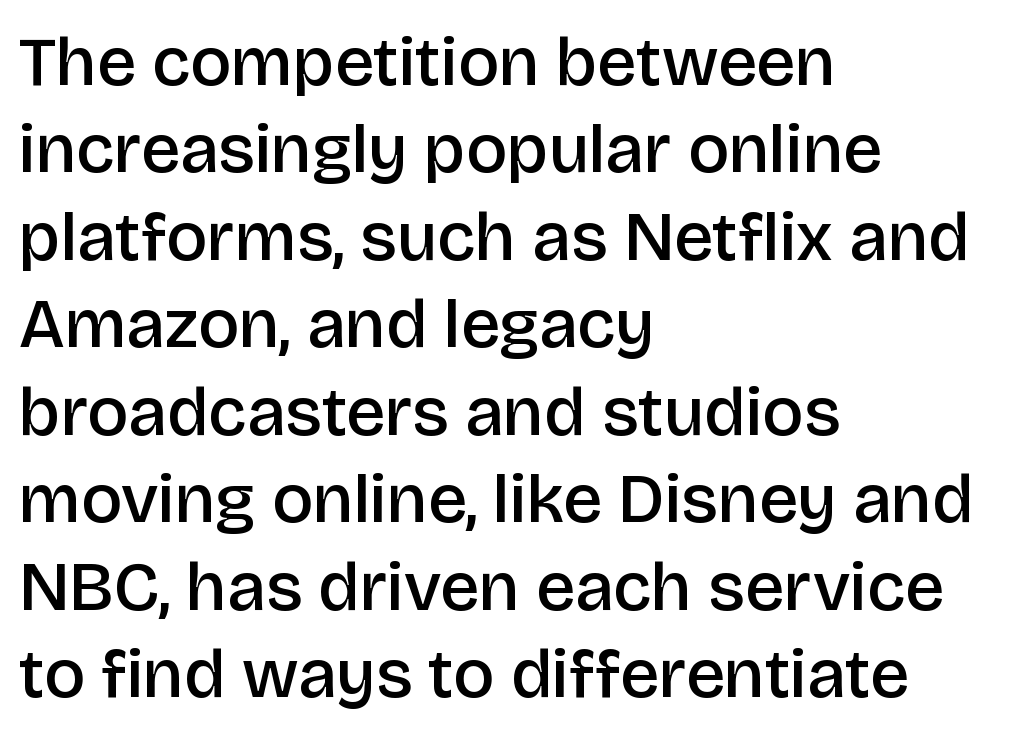
The designer left line spacing at the default. Horizontal alignment here is leftward, the default for most running prose. The glyphs have the mass of a demibold cut, below bold. Every stem runs plumb, perpendicular to the baseline. Proportional: the letters do not fall into vertical columns.
